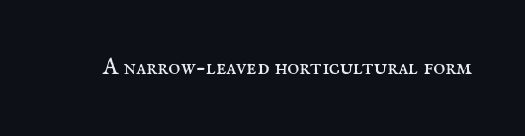
The image shows 23 px text type, upright; set normal letter spacing, not underlined.
